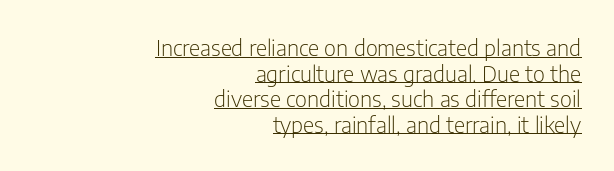
Vertical stems look standard width or narrower in stroke. Vertical strokes here are truly vertical. The passage shown is underscored from start to finish. Tracking here is standard; glyphs follow each other at the usual distance. The typesetter chose a ragged-left arrangement here.
